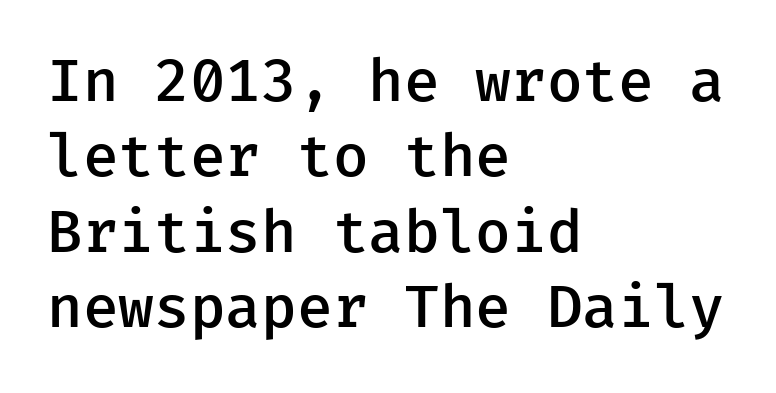
{"serif": "no", "italic": "no", "bold": "semi", "weight": "semibold", "width": "normal", "stroke_contrast": "low", "x_height": "medium", "monospaced": "yes", "underline": "no", "align": "left", "line_spacing": "normal", "line_spacing_ratio": 1.3, "letter_spacing": "normal", "letter_spacing_em": 0.0, "glyph_px": 58}
